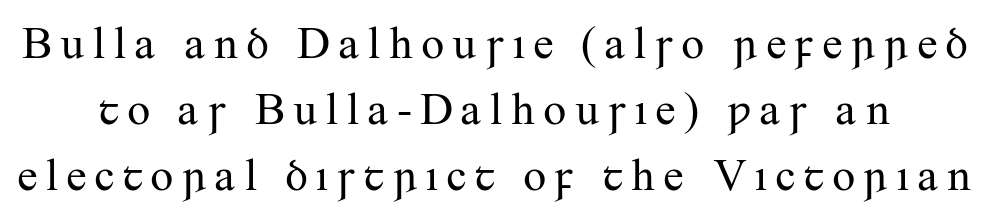
Q: Is the text bold? A: No.
Q: Is the text italic (slanted)? A: No, it is upright.
Q: Is the typeface a serif or a sans-serif typeface? A: Serif.
Q: Is the text underlined? A: No.
Q: Is the spacing between lines tight, normal or loose? A: Normal.
Q: Width (condensed, normal, or wide)? A: Normal.
Q: Stroke contrast? A: Medium.
Q: x-height? A: Small.
Q: Monospaced? A: No.
